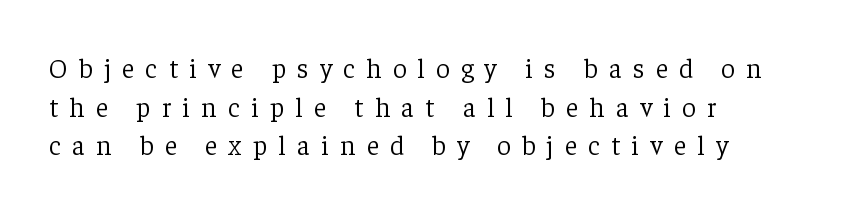
The image shows 27 px text type, upright; set left-aligned, normal line spacing (1.43x), unusually wide letter spacing (+0.42 em), not underlined.
